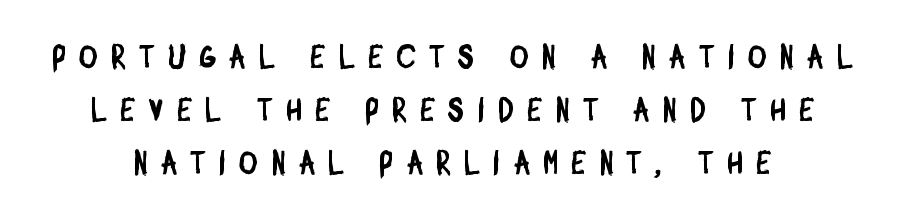
Q: Is the typeface a serif or a sans-serif typeface? A: Sans-serif.
Q: Is the text underlined? A: No.
Q: How is the paragraph aligned? A: Centered.
Q: Is the spacing between letters normal or unusually wide? A: Unusually wide.
Q: Is the spacing between lines tight, normal or loose? A: Normal.
Q: Width (condensed, normal, or wide)? A: Condensed.
Q: Stroke contrast? A: Low.
Q: x-height? A: Large.
Q: Monospaced? A: No.
